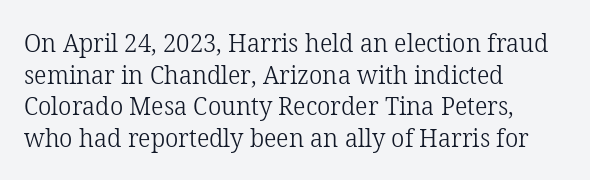
Nope, not italic — everything's standing straight. The font is comparable to plain body text, perhaps lighter. Inter-character spacing is left at the font's built-in metrics. The zone under the glyphs is completely vacant. These lines are set flush left with a ragged right edge.
